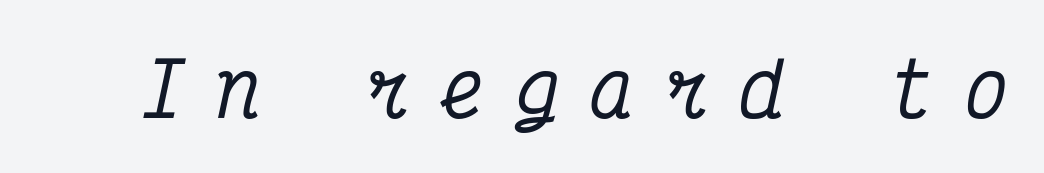
Q: Is the text italic (slanted)? A: Yes, it leans right by about 12 degrees.
Q: Is the typeface a serif or a sans-serif typeface? A: Serif.
Q: Is the text underlined? A: No.
Q: Is the spacing between letters normal or unusually wide? A: Unusually wide.
Q: Width (condensed, normal, or wide)? A: Condensed.
Q: Stroke contrast? A: Medium.
Q: x-height? A: Medium.
Q: Monospaced? A: Yes.
